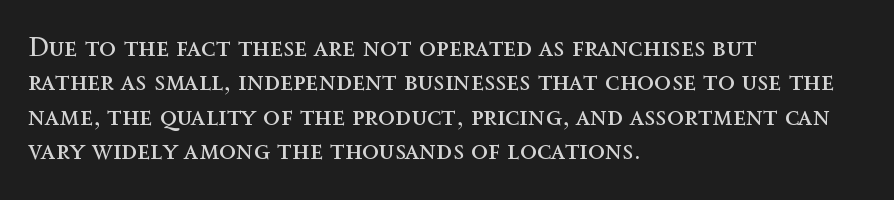
Q: Is the text bold? A: No.
Q: Is the text italic (slanted)? A: No, it is upright.
Q: Is the text underlined? A: No.
Q: How is the paragraph aligned? A: Left-aligned.
Q: Is the spacing between letters normal or unusually wide? A: Normal.
Q: Width (condensed, normal, or wide)? A: Normal.
Q: x-height? A: Medium.
Q: Monospaced? A: No.
